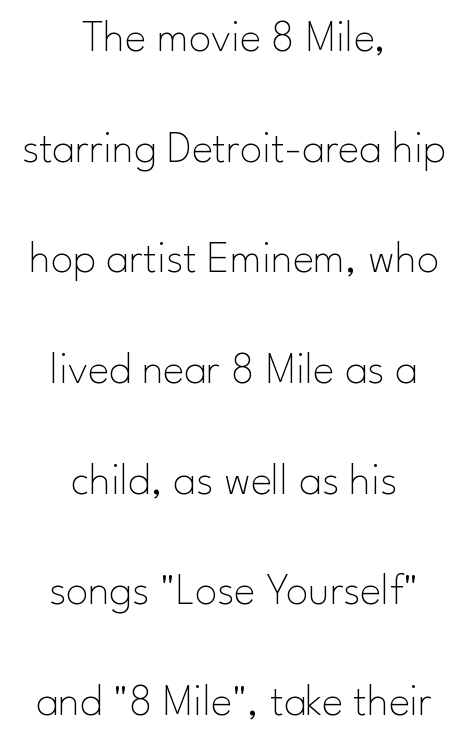
Q: Is the text bold? A: No.
Q: Is the text italic (slanted)? A: No, it is upright.
Q: Is the typeface a serif or a sans-serif typeface? A: Sans-serif.
Q: Is the text underlined? A: No.
Q: How is the paragraph aligned? A: Centered.
Q: Is the spacing between letters normal or unusually wide? A: Normal.
Q: Is the spacing between lines tight, normal or loose? A: Loose.
Q: Width (condensed, normal, or wide)? A: Normal.
Q: Stroke contrast? A: Low.
Q: x-height? A: Small.
Q: Monospaced? A: No.
